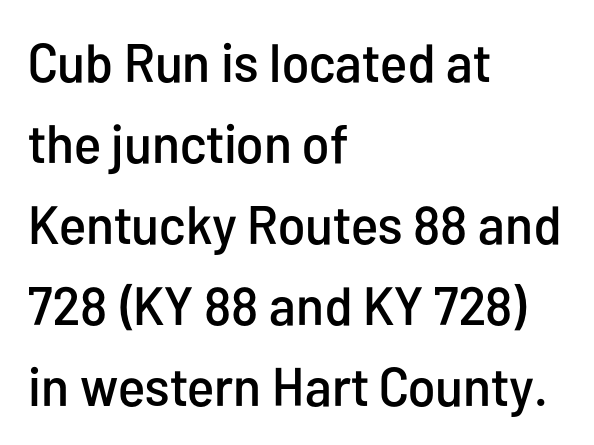
Q: Is the text italic (slanted)? A: No, it is upright.
Q: Is the typeface a serif or a sans-serif typeface? A: Sans-serif.
Q: Is the text underlined? A: No.
Q: How is the paragraph aligned? A: Left-aligned.
Q: Is the spacing between letters normal or unusually wide? A: Normal.
Q: Is the spacing between lines tight, normal or loose? A: Normal.
Q: Width (condensed, normal, or wide)? A: Condensed.
Q: Stroke contrast? A: Low.
Q: x-height? A: Medium.
Q: Monospaced? A: No.
